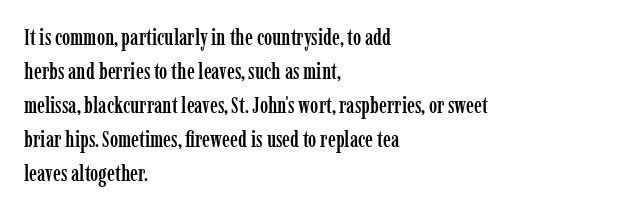
Students, observe: this is what conventionally led text looks like. This sample uses an upright cut, with every glyph sitting square on the baseline. A clean baseline with only descenders dipping below it. Each word holds together tightly as a unit, with standard inter-letter gaps.
